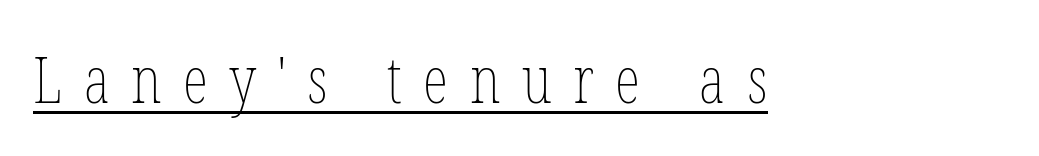
The image shows 65 px thin, condensed type, upright; set unusually wide letter spacing (+0.33 em), underlined; low stroke contrast and a medium x-height.
